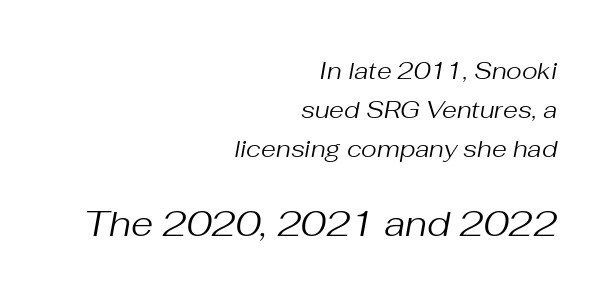
The image shows 36 px regular-weight type, italic (leaning right); set right-aligned, normal line spacing (1.62x), normal letter spacing, not underlined; the second (bottom) block is 1.5x larger; medium stroke contrast and a medium x-height.
